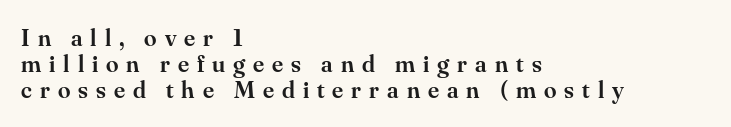
Does extra space separate the letters? Yes, quite a lot of it. The area under the type is left untouched. This sample trades vertical openness for compactness between lines. A fair bit of extra ink — the face is semibold, not bold. Leftover space on each line is placed entirely after the last word.
